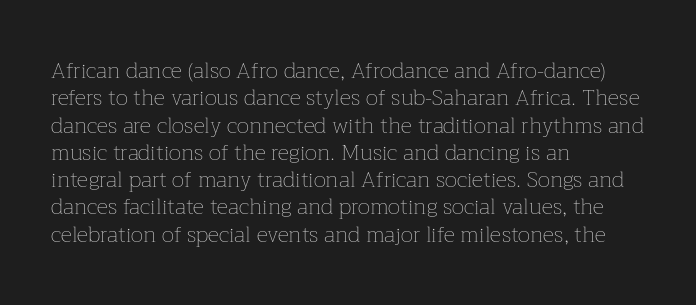
{"italic": "no", "bold": "no", "underline": "no", "align": "left", "line_spacing_ratio": 1.24, "letter_spacing": "normal", "letter_spacing_em": 0.0, "glyph_px": 22}
